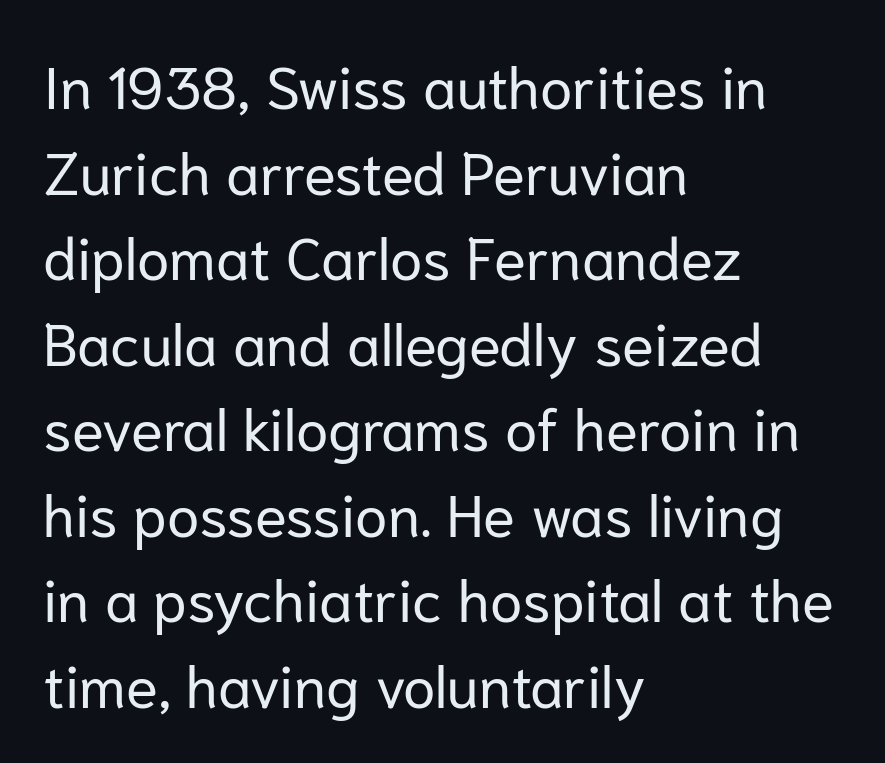
{"serif": "no", "italic": "no", "bold": "no", "weight": "regular", "width": "normal", "stroke_contrast": "low", "x_height": "medium", "monospaced": "no", "underline": "no", "align": "left", "line_spacing": "normal", "line_spacing_ratio": 1.45, "letter_spacing": "normal", "letter_spacing_em": 0.0, "glyph_px": 59}
